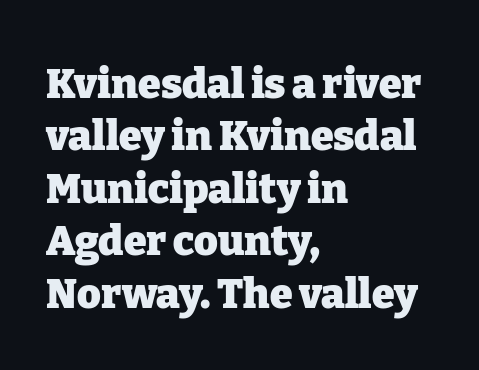
Unlike a clean sans, this face finishes its strokes with serifs. No word sits above an underline. The rendering uses a moderate line-height, typical for paragraphs. These lines carry a lot of weight — the face is fully bold. How are the letters spaced? Ordinarily, with no added tracking.
